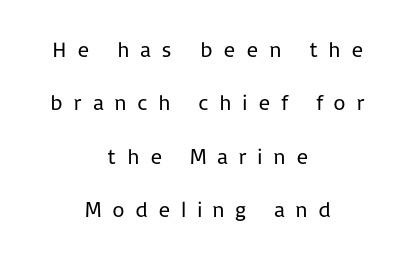
Q: Is the text bold? A: No.
Q: Is the text italic (slanted)? A: No, it is upright.
Q: Is the text underlined? A: No.
Q: How is the paragraph aligned? A: Centered.
Q: Is the spacing between letters normal or unusually wide? A: Unusually wide.
Q: Is the spacing between lines tight, normal or loose? A: Loose.
